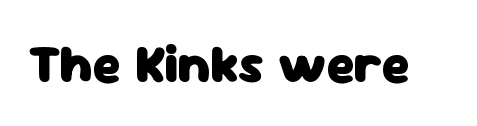
Q: Is the text bold? A: Yes.
Q: Is the text italic (slanted)? A: No, it is upright.
Q: Is the typeface a serif or a sans-serif typeface? A: Sans-serif.
Q: Is the text underlined? A: No.
Q: Is the spacing between letters normal or unusually wide? A: Normal.
Q: Width (condensed, normal, or wide)? A: Normal.
Q: Stroke contrast? A: Low.
Q: x-height? A: Medium.
Q: Monospaced? A: No.
